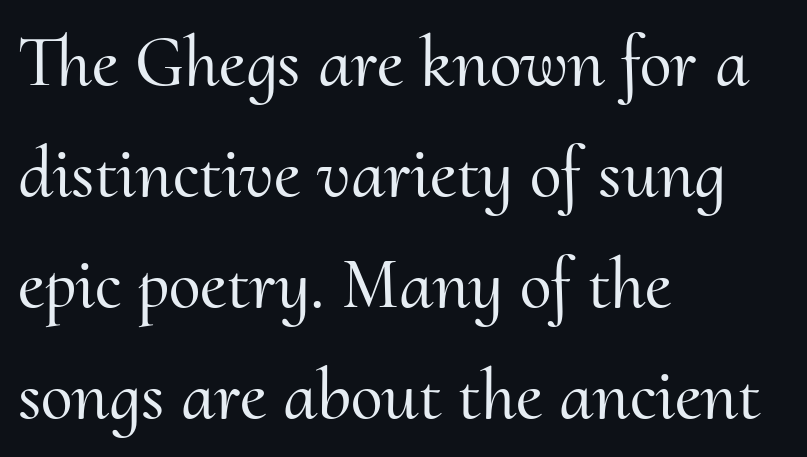
{"serif": "yes", "italic": "no", "width": "normal", "stroke_contrast": "medium", "x_height": "small", "monospaced": "no", "underline": "no", "align": "left", "line_spacing": "normal", "line_spacing_ratio": 1.54, "letter_spacing": "normal", "letter_spacing_em": 0.0, "glyph_px": 72}
